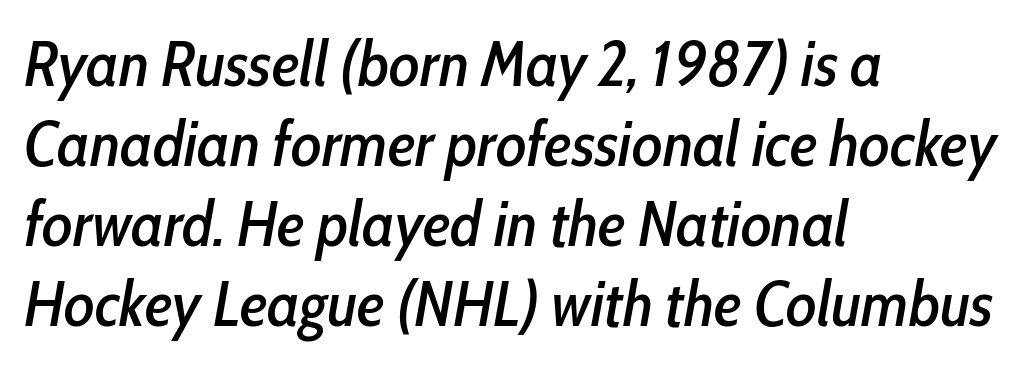
Q: Is the text italic (slanted)? A: Yes, it leans right by about 10 degrees.
Q: Is the text underlined? A: No.
Q: How is the paragraph aligned? A: Left-aligned.
Q: Is the spacing between letters normal or unusually wide? A: Normal.
Q: Is the spacing between lines tight, normal or loose? A: Normal.
Q: Width (condensed, normal, or wide)? A: Condensed.
Q: Stroke contrast? A: Low.
Q: x-height? A: Medium.
Q: Monospaced? A: No.
